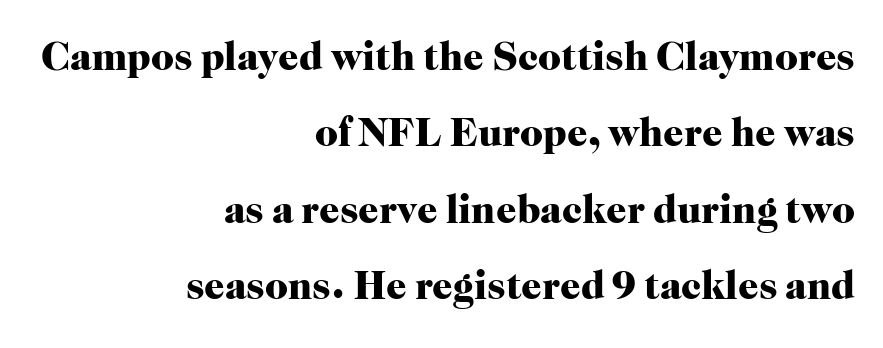
The image shows 40 px heavy serif type, upright; set right-aligned, loose line spacing (1.91x), normal letter spacing, not underlined; high stroke contrast and a medium x-height.
